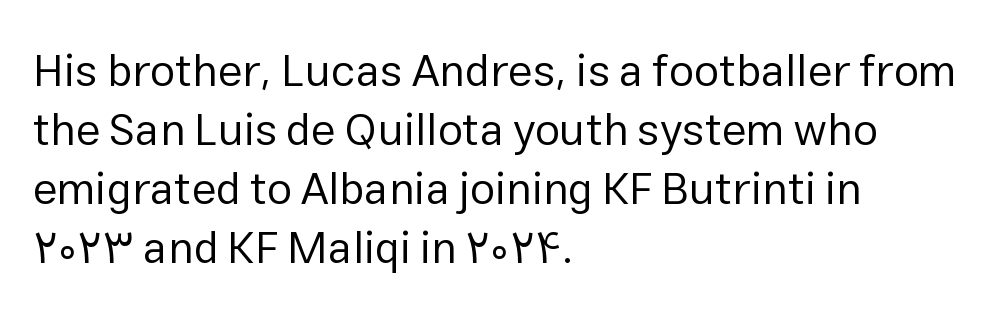
Q: Is the text bold? A: No.
Q: Is the text italic (slanted)? A: No, it is upright.
Q: Is the typeface a serif or a sans-serif typeface? A: Sans-serif.
Q: Is the text underlined? A: No.
Q: How is the paragraph aligned? A: Left-aligned.
Q: Is the spacing between letters normal or unusually wide? A: Normal.
Q: Is the spacing between lines tight, normal or loose? A: Normal.
Q: Width (condensed, normal, or wide)? A: Normal.
Q: Stroke contrast? A: Low.
Q: x-height? A: Medium.
Q: Monospaced? A: No.
